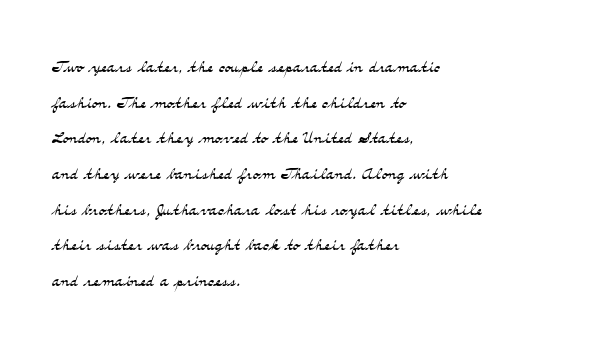
{"bold": "no", "underline": "no", "align": "left", "line_spacing": "normal", "line_spacing_ratio": 1.55, "letter_spacing": "normal", "letter_spacing_em": 0.0, "glyph_px": 23}
